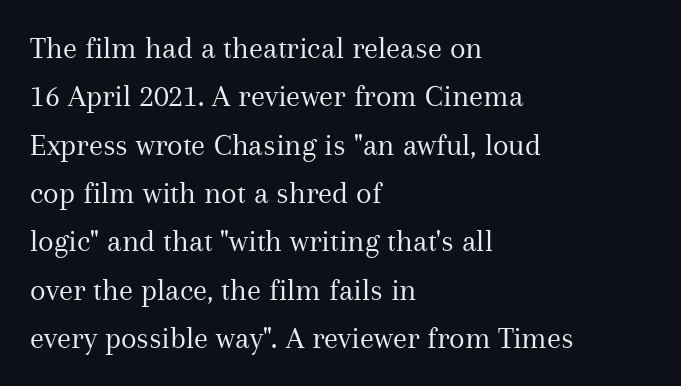
Q: Is the text bold? A: No.
Q: Is the text italic (slanted)? A: No, it is upright.
Q: Is the typeface a serif or a sans-serif typeface? A: Serif.
Q: Is the text underlined? A: No.
Q: How is the paragraph aligned? A: Left-aligned.
Q: Is the spacing between letters normal or unusually wide? A: Normal.
Q: Is the spacing between lines tight, normal or loose? A: Normal.
Q: Width (condensed, normal, or wide)? A: Normal.
Q: Stroke contrast? A: Medium.
Q: x-height? A: Medium.
Q: Monospaced? A: No.
